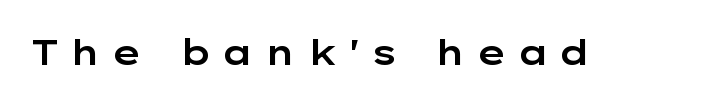
Q: Is the text italic (slanted)? A: No, it is upright.
Q: Is the typeface a serif or a sans-serif typeface? A: Sans-serif.
Q: Is the text underlined? A: No.
Q: Is the spacing between letters normal or unusually wide? A: Unusually wide.
Q: Width (condensed, normal, or wide)? A: Wide.
Q: Stroke contrast? A: Low.
Q: x-height? A: Medium.
Q: Monospaced? A: No.
